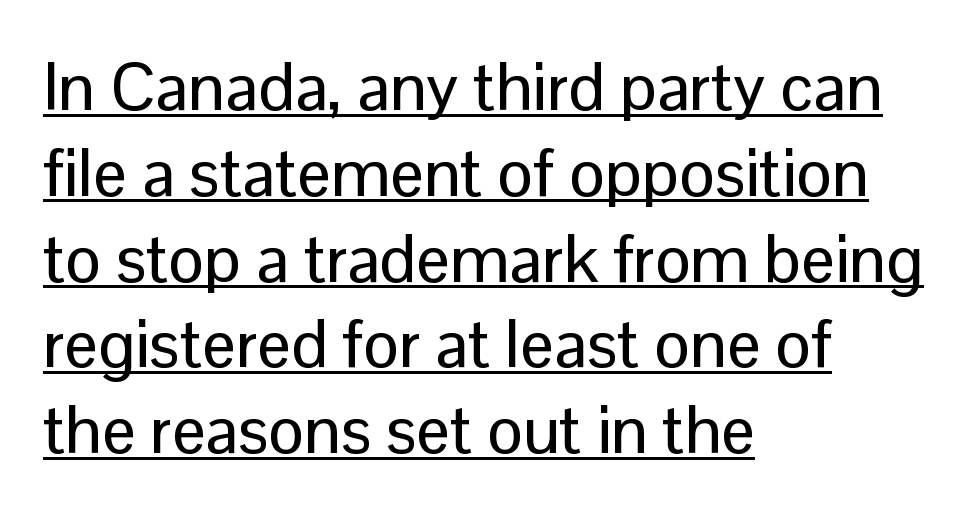
Q: Is the text italic (slanted)? A: No, it is upright.
Q: Is the typeface a serif or a sans-serif typeface? A: Sans-serif.
Q: Is the text underlined? A: Yes.
Q: How is the paragraph aligned? A: Left-aligned.
Q: Is the spacing between letters normal or unusually wide? A: Normal.
Q: Is the spacing between lines tight, normal or loose? A: Normal.
Q: Width (condensed, normal, or wide)? A: Normal.
Q: Stroke contrast? A: Low.
Q: x-height? A: Medium.
Q: Monospaced? A: No.
